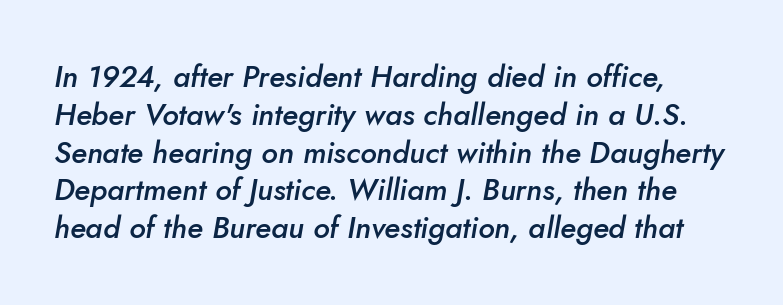
{"italic": "yes", "lean": "right", "slant_degrees": 10, "bold": "semi", "weight": "semibold", "width": "normal", "stroke_contrast": "low", "x_height": "small", "monospaced": "no", "underline": "no", "line_spacing": "normal", "line_spacing_ratio": 1.26, "letter_spacing": "normal", "letter_spacing_em": 0.0, "glyph_px": 30}
